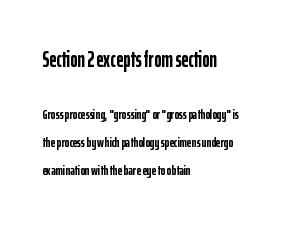
{"italic": "no", "bold": "yes", "underline": "no", "align": "left", "line_spacing": "loose", "line_spacing_ratio": 1.99, "letter_spacing": "normal", "letter_spacing_em": 0.0, "larger_block": "first", "size_ratio": 1.57, "glyph_px": 22}
